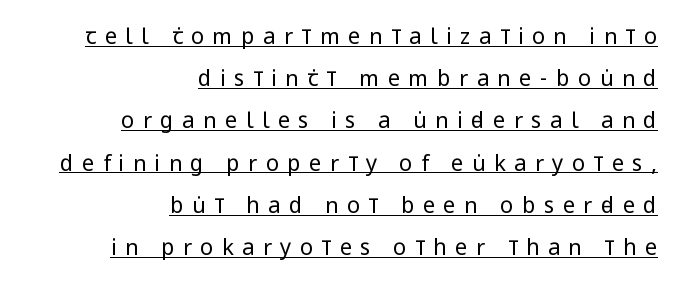
The rendering anchors every line to the right-hand side. The weight tops out at a normal text grade. The typesetter has applied underlining to the passage shown. Compared with typical body copy, the letter spacing here is much looser.
